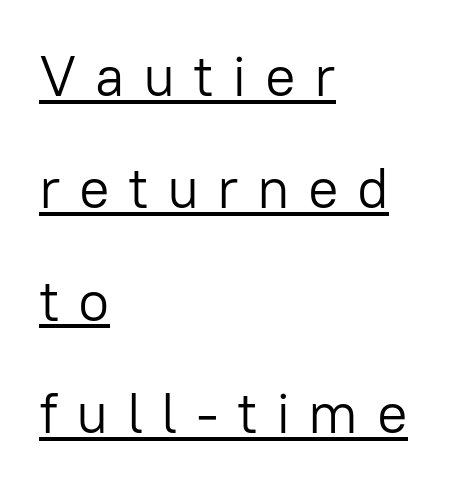
The image shows 57 px light sans-serif type, upright; set left-aligned, loose line spacing (1.97x), unusually wide letter spacing (+0.32 em), underlined; low stroke contrast and a medium x-height.
